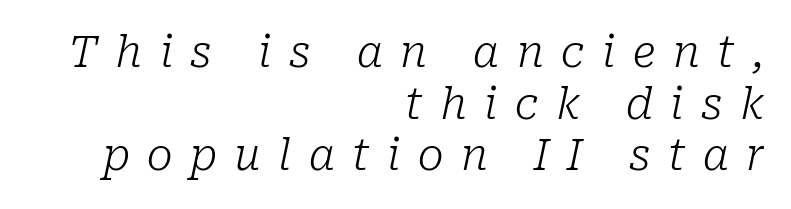
Yep, those are serifs on the letters. Just letters on the line, the space beneath them empty. Varying glyph widths throughout — classic text-font behaviour. Tracking here is generous; glyphs stand well apart from one another.
